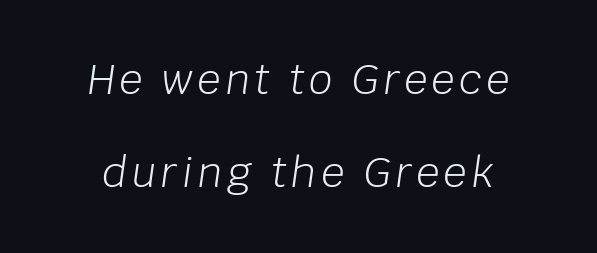
{"italic": "yes", "lean": "right", "slant_degrees": 8, "bold": "no", "weight": "light", "width": "normal", "stroke_contrast": "low", "x_height": "large", "monospaced": "no", "underline": "no", "line_spacing": "loose", "line_spacing_ratio": 2.27, "glyph_px": 41}
